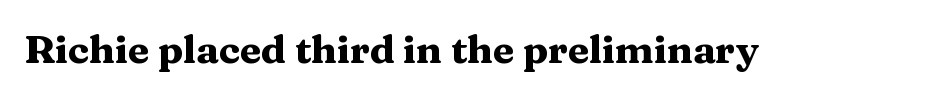
Q: Is the text bold? A: Yes.
Q: Is the text italic (slanted)? A: No, it is upright.
Q: Is the typeface a serif or a sans-serif typeface? A: Serif.
Q: Is the text underlined? A: No.
Q: Is the spacing between letters normal or unusually wide? A: Normal.
Q: Width (condensed, normal, or wide)? A: Wide.
Q: Stroke contrast? A: Medium.
Q: x-height? A: Medium.
Q: Monospaced? A: No.
